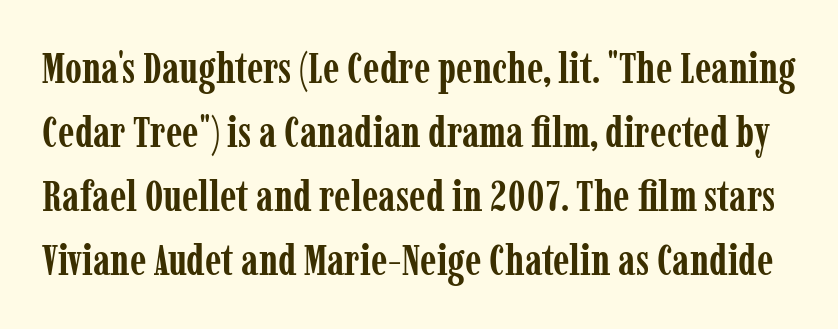
Q: Is the text bold? A: Yes.
Q: Is the text italic (slanted)? A: No, it is upright.
Q: Is the typeface a serif or a sans-serif typeface? A: Serif.
Q: Is the text underlined? A: No.
Q: Is the spacing between letters normal or unusually wide? A: Normal.
Q: Is the spacing between lines tight, normal or loose? A: Normal.
Q: Width (condensed, normal, or wide)? A: Condensed.
Q: Stroke contrast? A: Low.
Q: x-height? A: Medium.
Q: Monospaced? A: No.
